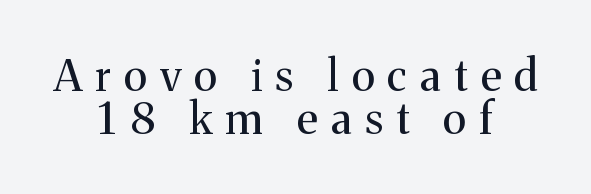
This sample uses an upright cut, with every glyph sitting square on the baseline. Think of a printed novel: that variable character pitch is what you see here. Unmarked baselines from the first word to the last. These lines stack symmetrically, like a column narrowing and widening about its center. A light-to-regular cut is what we see here.
